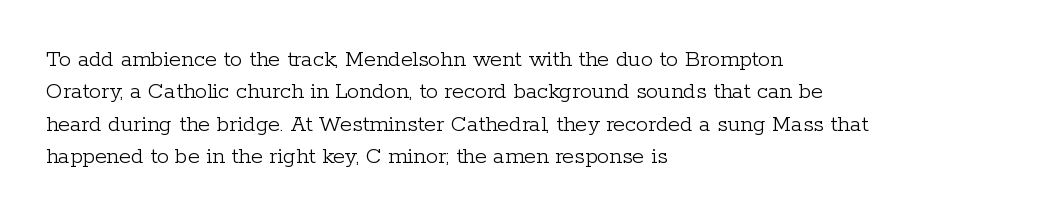
Q: Is the text bold? A: No.
Q: Is the text italic (slanted)? A: No, it is upright.
Q: Is the text underlined? A: No.
Q: How is the paragraph aligned? A: Left-aligned.
Q: Is the spacing between letters normal or unusually wide? A: Normal.
Q: Is the spacing between lines tight, normal or loose? A: Normal.
